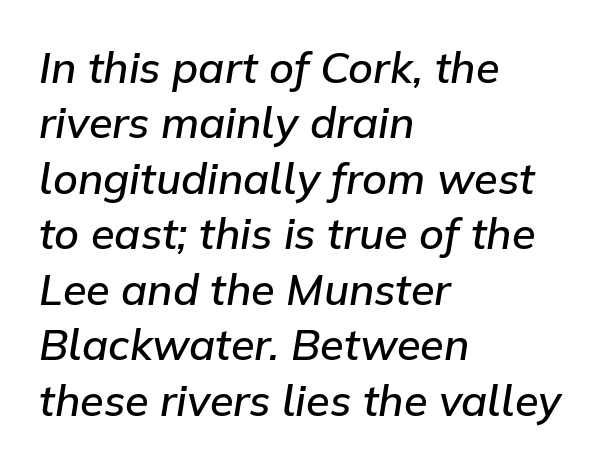
{"italic": "yes", "lean": "right", "slant_degrees": 9, "bold": "semi", "weight": "semibold", "width": "normal", "stroke_contrast": "low", "x_height": "medium", "monospaced": "no", "underline": "no", "align": "left", "line_spacing": "normal", "line_spacing_ratio": 1.29, "letter_spacing": "normal", "letter_spacing_em": 0.0, "glyph_px": 43}
